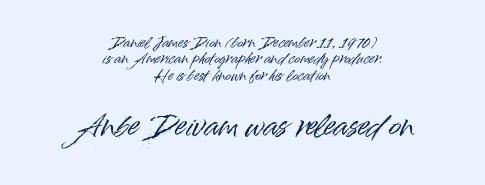
The image shows 29 px sans-serif type; set centered, line spacing 1.17x, normal letter spacing, not underlined; the second (bottom) block is 2.07x larger; high stroke contrast and a small x-height.
